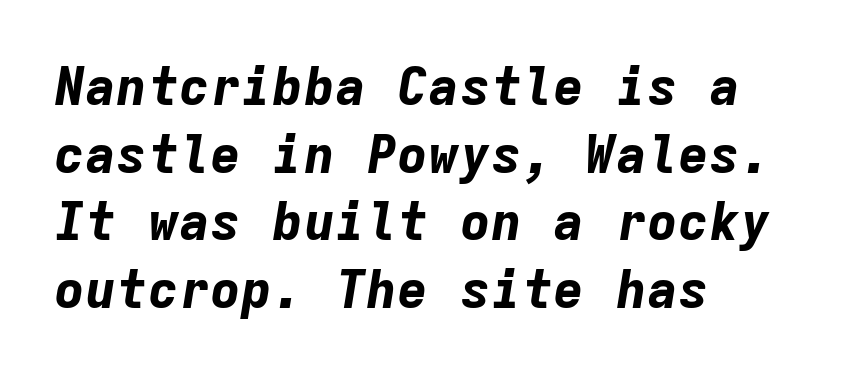
Underline: absent. The passage shown has conventional tracking throughout. The passage shown stacks its lines at a standard gap. Teacher's note: observe the even left margin — that is flush-left alignment. You could count columns in this text — the font is strictly monospaced.
